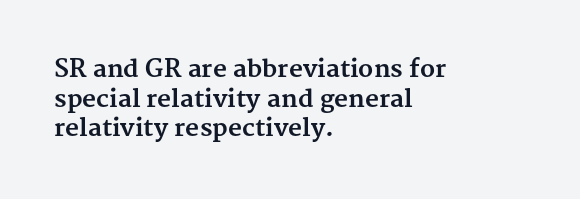
The image shows 24 px bold type, upright; set left-aligned, line spacing 1.23x, normal letter spacing, not underlined.
